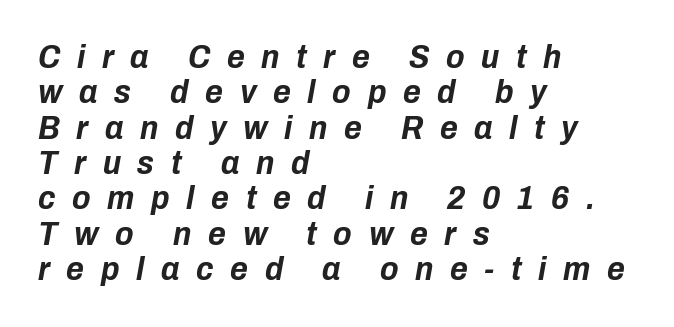
The image shows 34 px bold, condensed type, italic (leaning right); set left-aligned, tight line spacing (1.04x), unusually wide letter spacing (+0.49 em), not underlined; low stroke contrast and a medium x-height.
